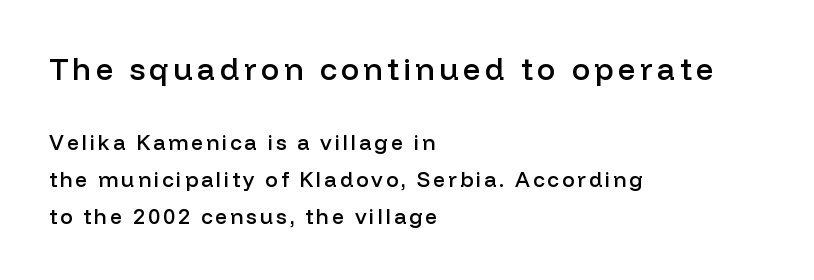
This is roman type, the default non-slanted kind. The composition opens big and finishes small. The string is rendered with underlining switched off. In CSS terms this would be text-align: left. The type family on display is of the sans-serif kind. Heft: intermediate — a semibold.
